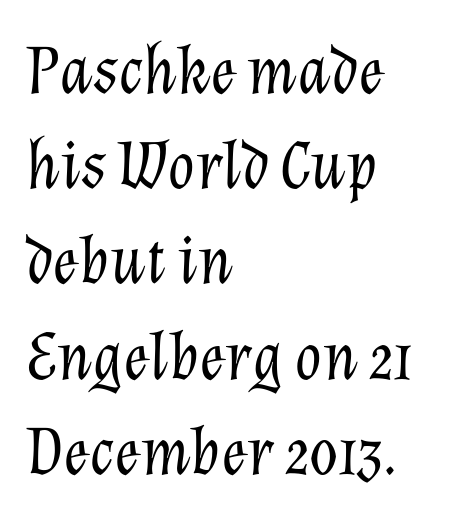
The image shows 70 px light type, italic (leaning right); set left-aligned, normal line spacing (1.36x), normal letter spacing, not underlined; low stroke contrast and a medium x-height.
